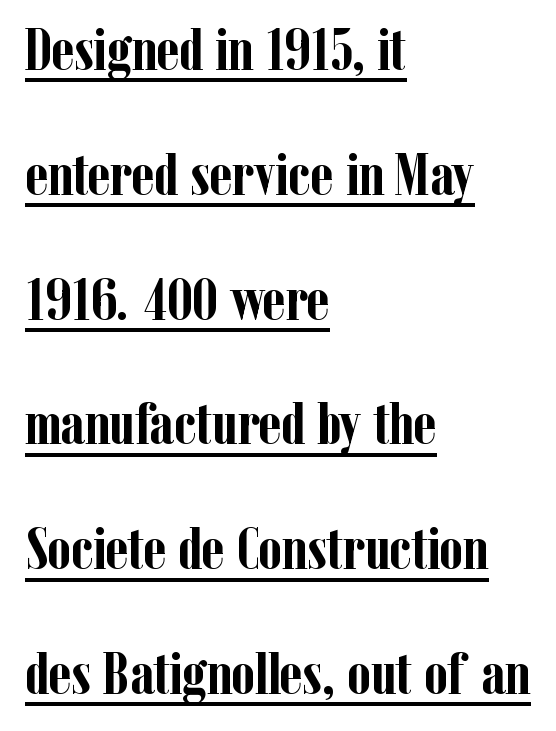
{"serif": "yes", "italic": "no", "bold": "yes", "weight": "semibold", "width": "condensed", "stroke_contrast": "low", "x_height": "medium", "monospaced": "no", "underline": "yes", "align": "left", "line_spacing": "loose", "line_spacing_ratio": 2.08, "letter_spacing": "normal", "letter_spacing_em": 0.0, "glyph_px": 60}
